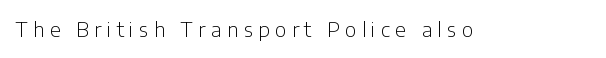
Q: Is the text bold? A: No.
Q: Is the text italic (slanted)? A: No, it is upright.
Q: Is the text underlined? A: No.
Q: Is the spacing between letters normal or unusually wide? A: Unusually wide.
